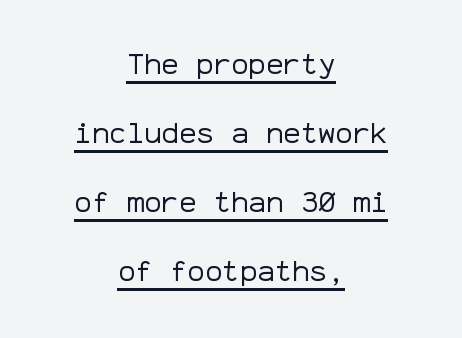
{"serif": "no", "italic": "no", "bold": "no", "weight": "regular", "width": "normal", "stroke_contrast": "low", "x_height": "medium", "monospaced": "yes", "underline": "yes", "align": "center", "line_spacing": "loose", "line_spacing_ratio": 2.38, "letter_spacing": "normal", "letter_spacing_em": 0.0, "glyph_px": 29}
